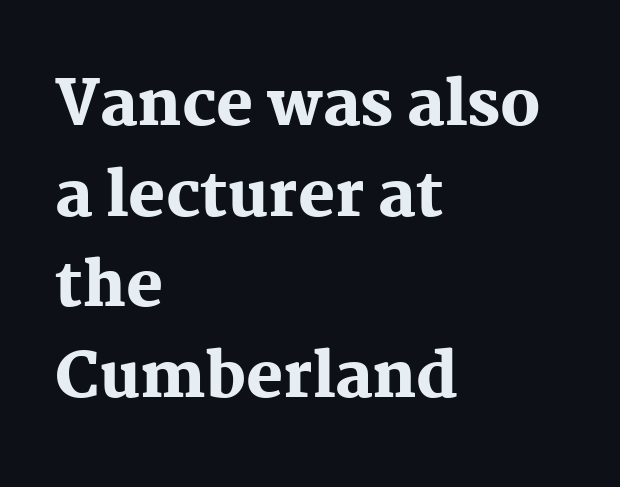
{"serif": "yes", "italic": "no", "bold": "yes", "weight": "heavy", "width": "normal", "stroke_contrast": "medium", "x_height": "medium", "monospaced": "no", "underline": "no", "align": "left", "line_spacing": "normal", "line_spacing_ratio": 1.46, "letter_spacing": "normal", "letter_spacing_em": 0.0, "glyph_px": 62}
